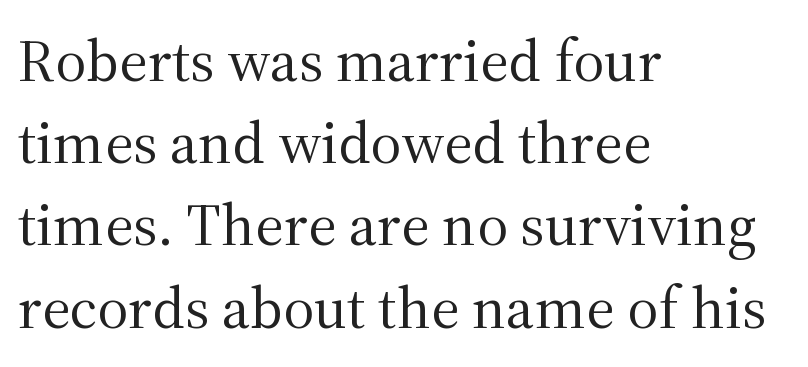
{"serif": "yes", "italic": "no", "bold": "no", "weight": "regular", "width": "normal", "stroke_contrast": "medium", "x_height": "medium", "monospaced": "no", "underline": "no", "align": "left", "line_spacing": "normal", "line_spacing_ratio": 1.37, "letter_spacing": "normal", "letter_spacing_em": 0.0, "glyph_px": 60}
